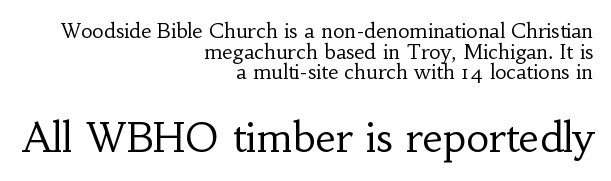
{"serif": "yes", "italic": "no", "bold": "no", "weight": "regular", "width": "normal", "stroke_contrast": "low", "x_height": "small", "monospaced": "no", "underline": "no", "align": "right", "line_spacing": "tight", "line_spacing_ratio": 1.03, "letter_spacing": "normal", "letter_spacing_em": 0.0, "larger_block": "second", "size_ratio": 2.0, "glyph_px": 40}
